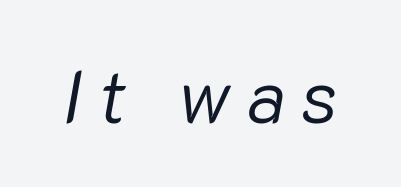
{"italic": "yes", "lean": "right", "slant_degrees": 10, "bold": "no", "weight": "regular", "width": "normal", "stroke_contrast": "low", "x_height": "medium", "monospaced": "no", "underline": "no", "letter_spacing": "wide", "letter_spacing_em": 0.21, "glyph_px": 74}
